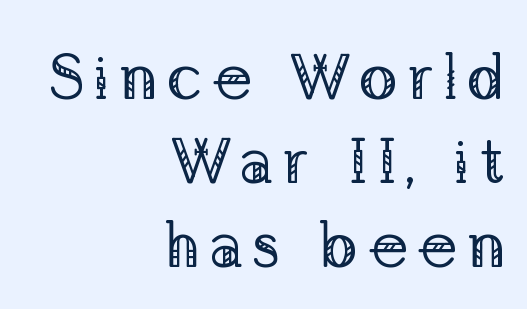
The image shows 64 px regular-weight serif type, upright; set right-aligned, normal line spacing (1.31x), not underlined; low stroke contrast and a medium x-height.
